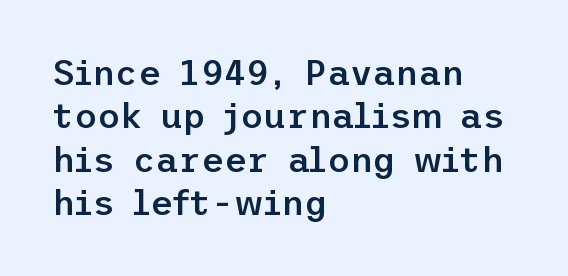
The image shows 35 px semibold sans-serif type, upright; set left-aligned, line spacing 1.24x, normal letter spacing, not underlined; low stroke contrast and a medium x-height.
